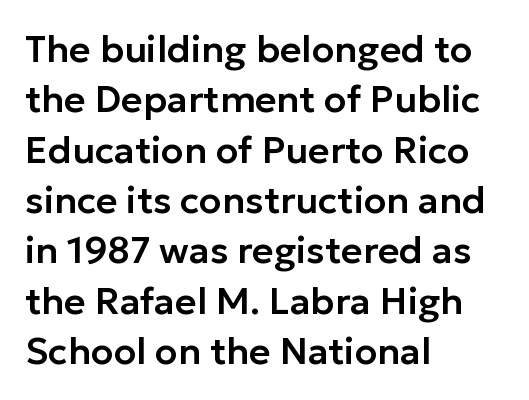
{"serif": "no", "italic": "no", "width": "normal", "stroke_contrast": "low", "x_height": "medium", "monospaced": "no", "underline": "no", "align": "left", "line_spacing": "normal", "line_spacing_ratio": 1.36, "letter_spacing": "normal", "letter_spacing_em": 0.0, "glyph_px": 37}
